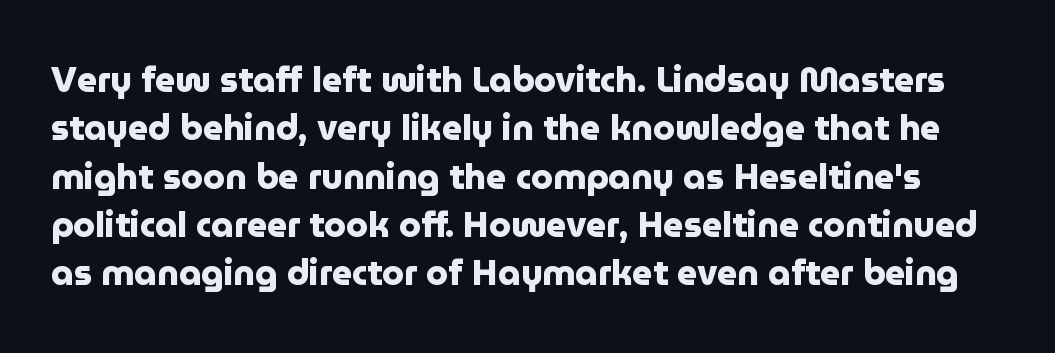
The image shows 35 px heavy sans-serif type, upright; set normal line spacing (1.38x), normal letter spacing, not underlined; low stroke contrast and a medium x-height.
